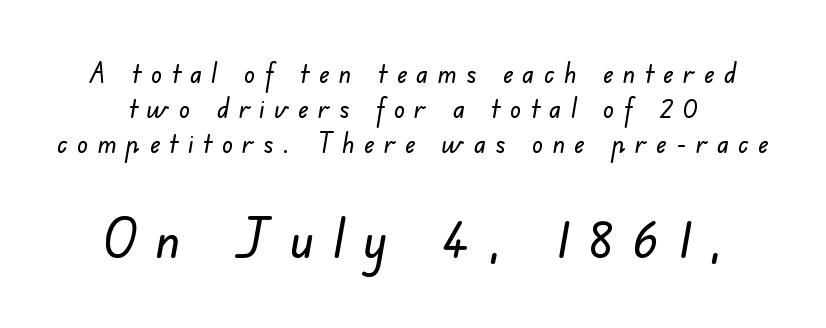
{"serif": "no", "width": "normal", "stroke_contrast": "low", "x_height": "small", "monospaced": "no", "underline": "no", "line_spacing": "normal", "line_spacing_ratio": 1.3, "letter_spacing": "wide", "letter_spacing_em": 0.35, "larger_block": "second", "size_ratio": 2.0, "glyph_px": 54}
